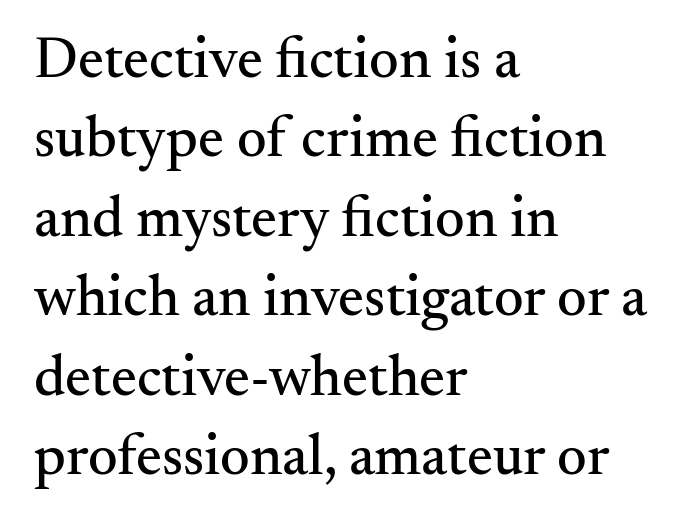
{"serif": "yes", "italic": "no", "width": "normal", "stroke_contrast": "medium", "x_height": "small", "monospaced": "no", "underline": "no", "align": "left", "line_spacing": "normal", "line_spacing_ratio": 1.37, "letter_spacing": "normal", "letter_spacing_em": 0.0, "glyph_px": 58}
